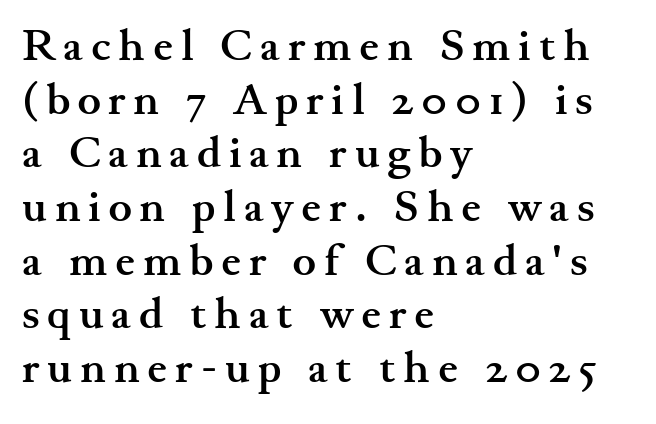
In terms of letterform style, serifs are clearly present. Vertical strokes here are truly vertical. Each line starts at the same left margin while the right side varies. A typesetter would call this proportional, since set widths differ per character. You'd pick this weight for a headline — it's a proper bold. Type without underlining.
